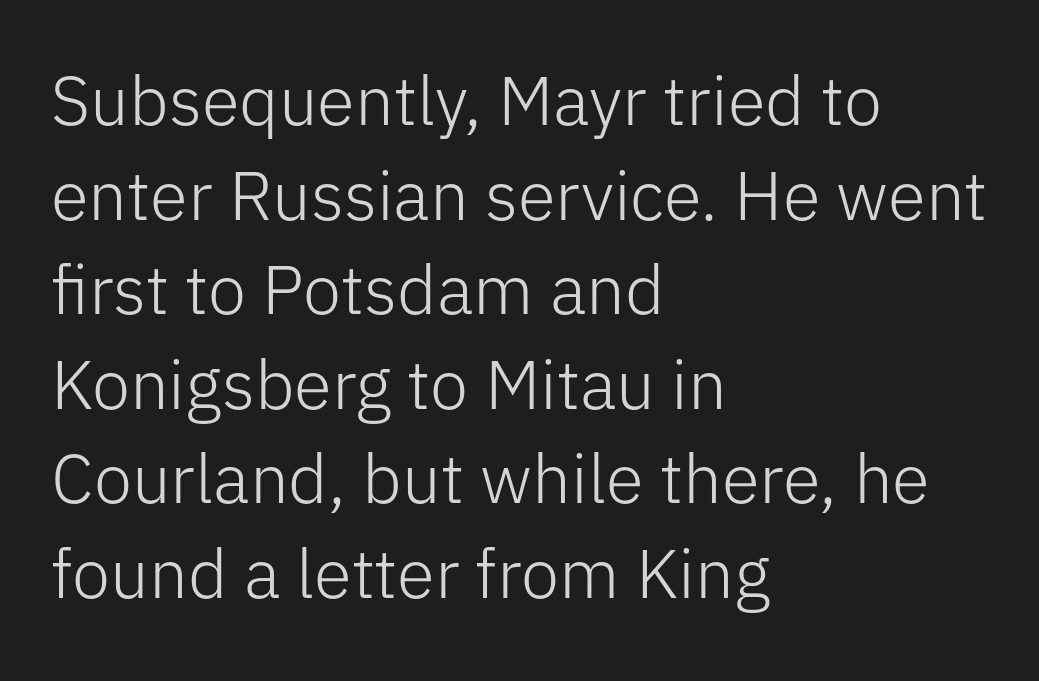
The image shows 69 px light sans-serif type, upright; set left-aligned, normal line spacing (1.37x), normal letter spacing, not underlined; low stroke contrast and a medium x-height.
